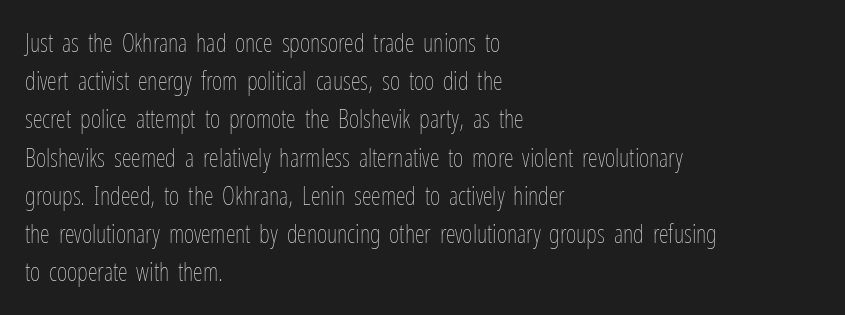
{"italic": "no", "bold": "no", "underline": "no", "align": "left", "line_spacing": "normal", "line_spacing_ratio": 1.53, "letter_spacing": "normal", "letter_spacing_em": 0.0, "glyph_px": 25}
